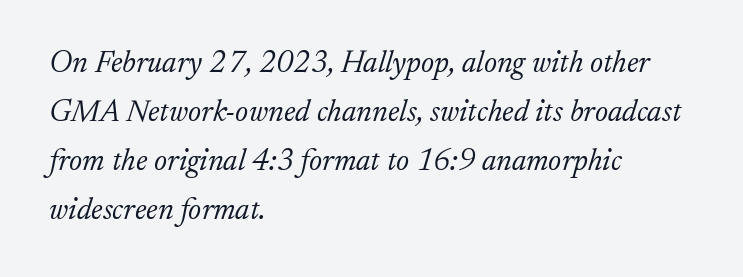
{"serif": "yes", "italic": "yes", "lean": "right", "slant_degrees": 17, "bold": "no", "weight": "light", "width": "normal", "stroke_contrast": "low", "x_height": "small", "monospaced": "no", "underline": "no", "align": "left", "line_spacing": "normal", "line_spacing_ratio": 1.58, "letter_spacing": "normal", "letter_spacing_em": 0.0, "glyph_px": 31}
